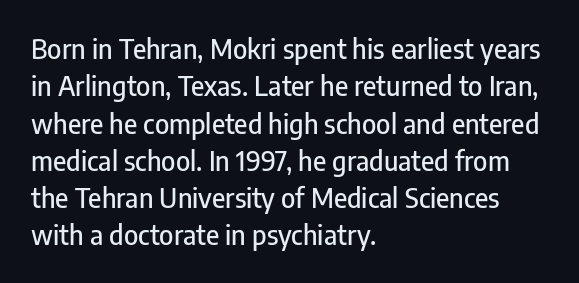
The image shows 27 px text type, upright; set left-aligned, normal line spacing (1.38x), normal letter spacing, not underlined.
